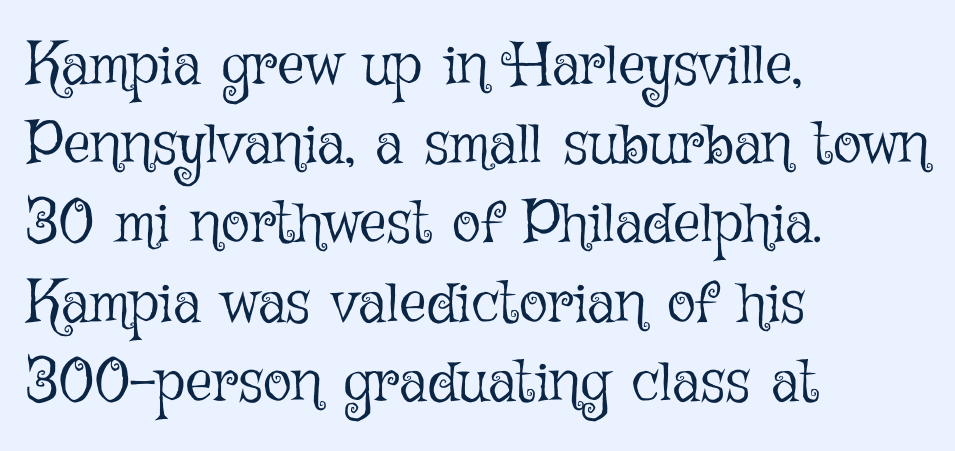
The image shows 60 px light type, upright; set left-aligned, normal line spacing (1.32x), normal letter spacing, not underlined; low stroke contrast and a medium x-height.
